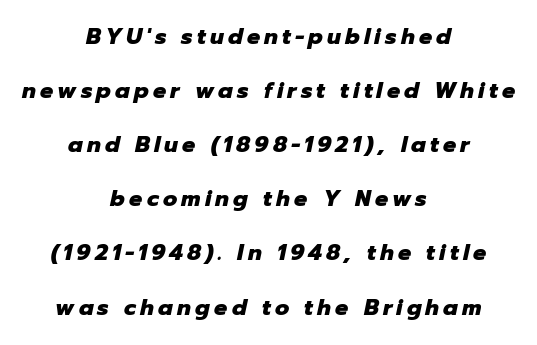
The image shows 22 px bold type, italic (leaning right); set centered, loose line spacing (2.46x), not underlined.
